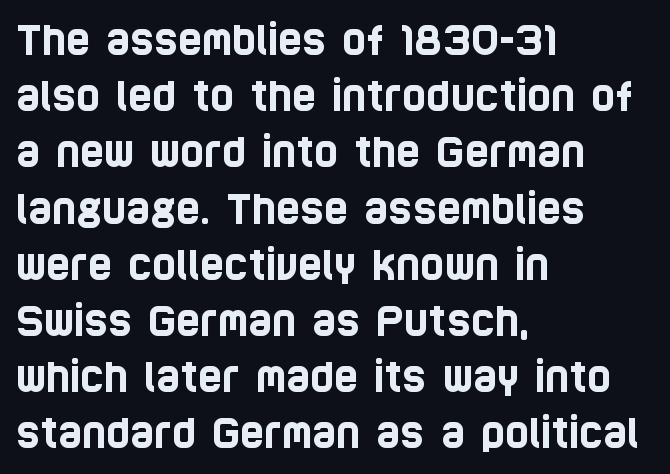
Q: Is the typeface a serif or a sans-serif typeface? A: Sans-serif.
Q: Is the text underlined? A: No.
Q: How is the paragraph aligned? A: Left-aligned.
Q: Is the spacing between letters normal or unusually wide? A: Normal.
Q: Is the spacing between lines tight, normal or loose? A: Normal.
Q: Width (condensed, normal, or wide)? A: Condensed.
Q: Stroke contrast? A: Low.
Q: x-height? A: Large.
Q: Monospaced? A: No.
